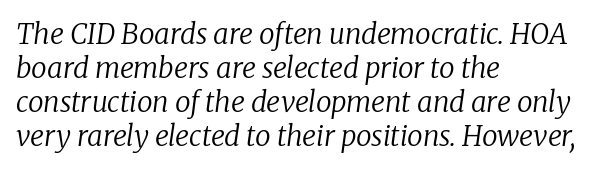
{"serif": "yes", "italic": "yes", "lean": "right", "slant_degrees": 8, "bold": "no", "weight": "regular", "width": "normal", "stroke_contrast": "low", "x_height": "medium", "monospaced": "no", "underline": "no", "align": "left", "line_spacing_ratio": 1.22, "letter_spacing": "normal", "letter_spacing_em": 0.0, "glyph_px": 28}
